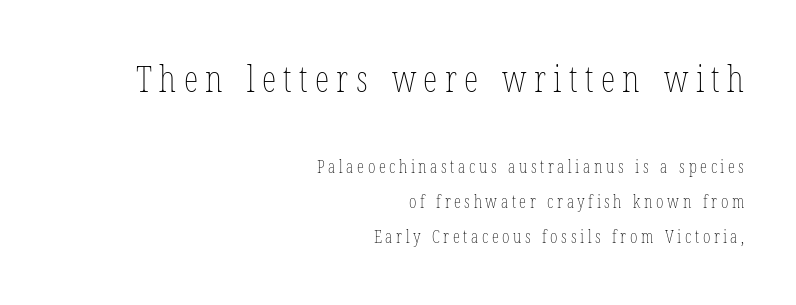
The image shows 37 px thin, condensed type, upright; set right-aligned, loose line spacing (1.94x), unusually wide letter spacing (+0.2 em), not underlined; the first (top) block is 2.06x larger; low stroke contrast and a medium x-height.
